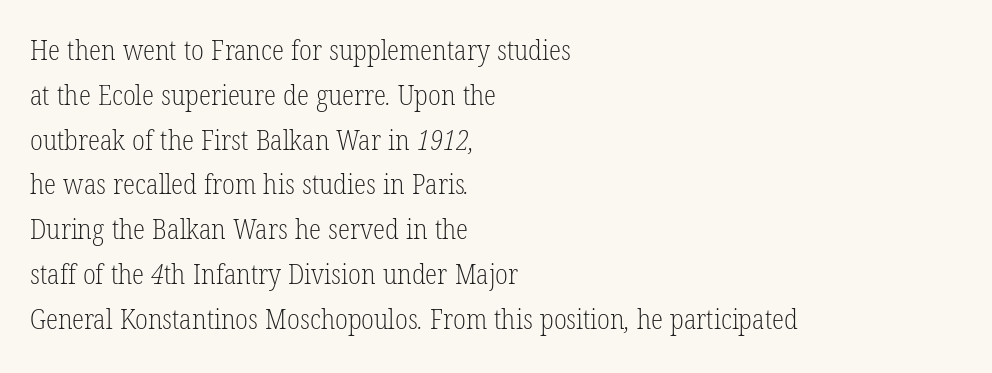
Q: Is the text bold? A: No.
Q: Is the typeface a serif or a sans-serif typeface? A: Serif.
Q: Is the text underlined? A: No.
Q: How is the paragraph aligned? A: Left-aligned.
Q: Is the spacing between letters normal or unusually wide? A: Normal.
Q: Is the spacing between lines tight, normal or loose? A: Normal.
Q: Width (condensed, normal, or wide)? A: Condensed.
Q: Stroke contrast? A: Low.
Q: x-height? A: Medium.
Q: Monospaced? A: No.
